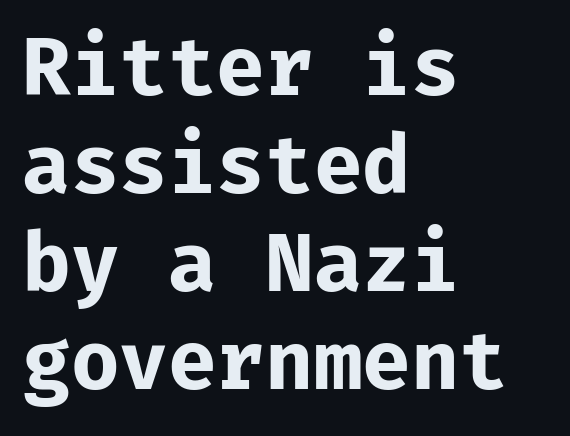
{"serif": "no", "italic": "no", "bold": "yes", "weight": "bold", "width": "normal", "stroke_contrast": "low", "x_height": "medium", "underline": "no", "align": "left", "line_spacing_ratio": 1.24, "letter_spacing": "normal", "letter_spacing_em": 0.0, "glyph_px": 79}
